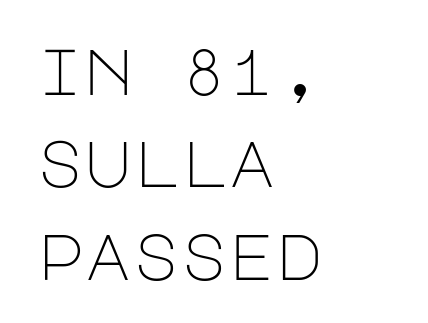
Stroke thickness stays within the range of a standard reading face or lighter. Only glyphs here, with clear space below each row. One-word summary of the alignment: left. Italic: no, the glyphs are upright roman.
